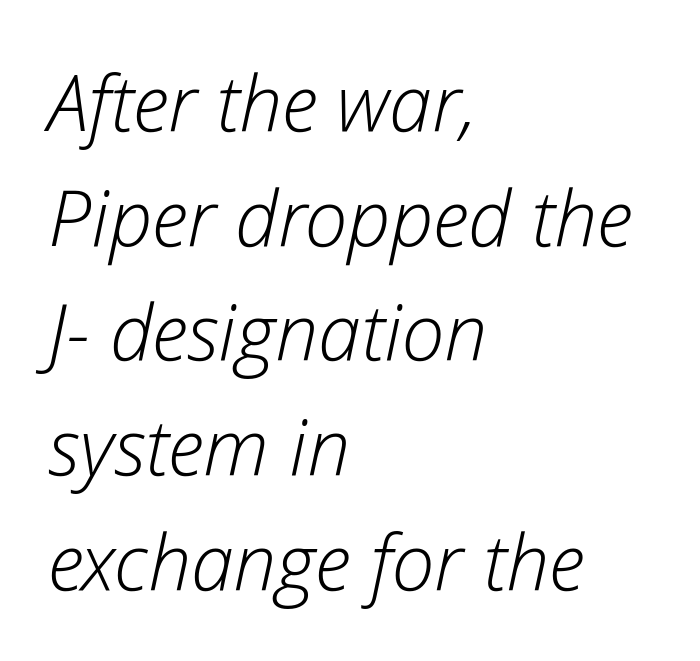
Q: Is the text bold? A: No.
Q: Is the text italic (slanted)? A: Yes, it leans right by about 12 degrees.
Q: Is the text underlined? A: No.
Q: How is the paragraph aligned? A: Left-aligned.
Q: Is the spacing between letters normal or unusually wide? A: Normal.
Q: Is the spacing between lines tight, normal or loose? A: Normal.
Q: Width (condensed, normal, or wide)? A: Normal.
Q: Stroke contrast? A: Low.
Q: x-height? A: Medium.
Q: Monospaced? A: No.
